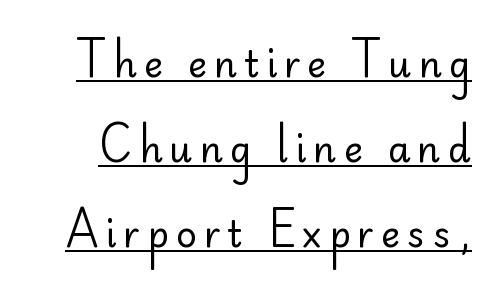
{"serif": "no", "italic": "no", "bold": "no", "weight": "regular", "width": "normal", "stroke_contrast": "low", "x_height": "small", "monospaced": "no", "underline": "yes", "line_spacing": "loose", "line_spacing_ratio": 2.36, "letter_spacing": "wide", "letter_spacing_em": 0.2, "glyph_px": 36}
